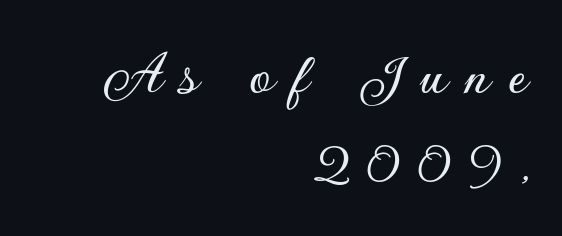
{"serif": "no", "width": "normal", "stroke_contrast": "low", "x_height": "small", "monospaced": "no", "underline": "no", "align": "right", "line_spacing": "normal", "line_spacing_ratio": 1.37, "letter_spacing": "wide", "letter_spacing_em": 0.28, "glyph_px": 64}
